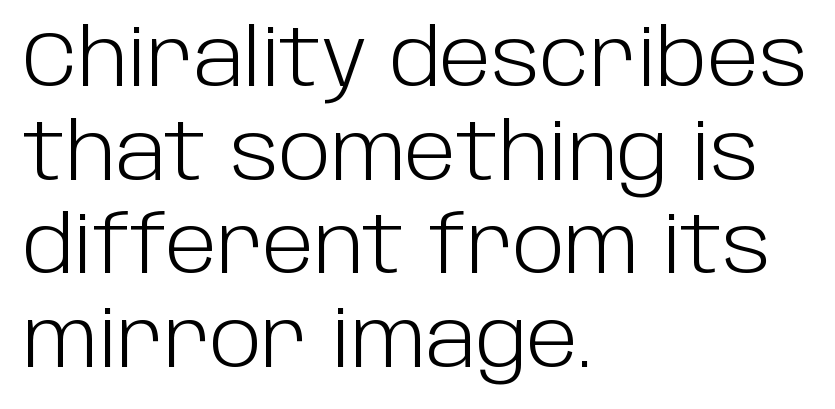
The image shows 78 px light sans-serif type, upright; set left-aligned, line spacing 1.2x, normal letter spacing, not underlined; low stroke contrast and a large x-height.
